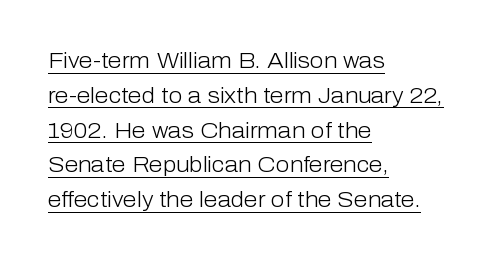
The image shows 22 px text type, upright; set left-aligned, normal line spacing (1.58x), normal letter spacing, underlined.
